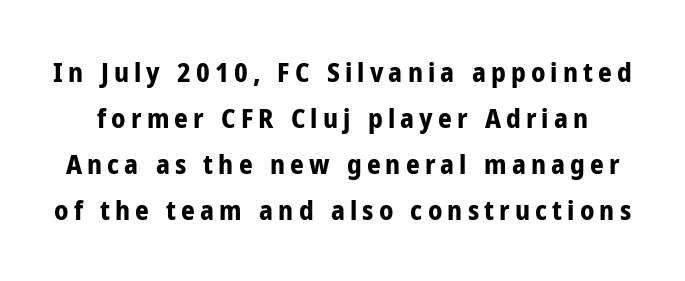
The image shows 27 px bold type, upright; set normal line spacing (1.7x), not underlined.
